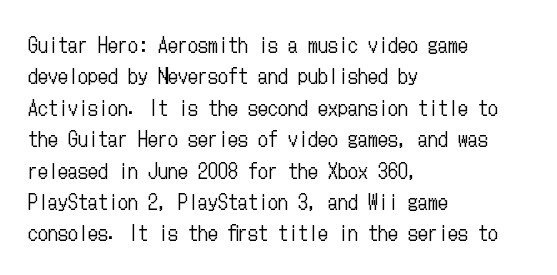
{"italic": "no", "bold": "no", "underline": "no", "align": "left", "line_spacing": "normal", "line_spacing_ratio": 1.57, "letter_spacing": "normal", "letter_spacing_em": 0.0, "glyph_px": 20}
